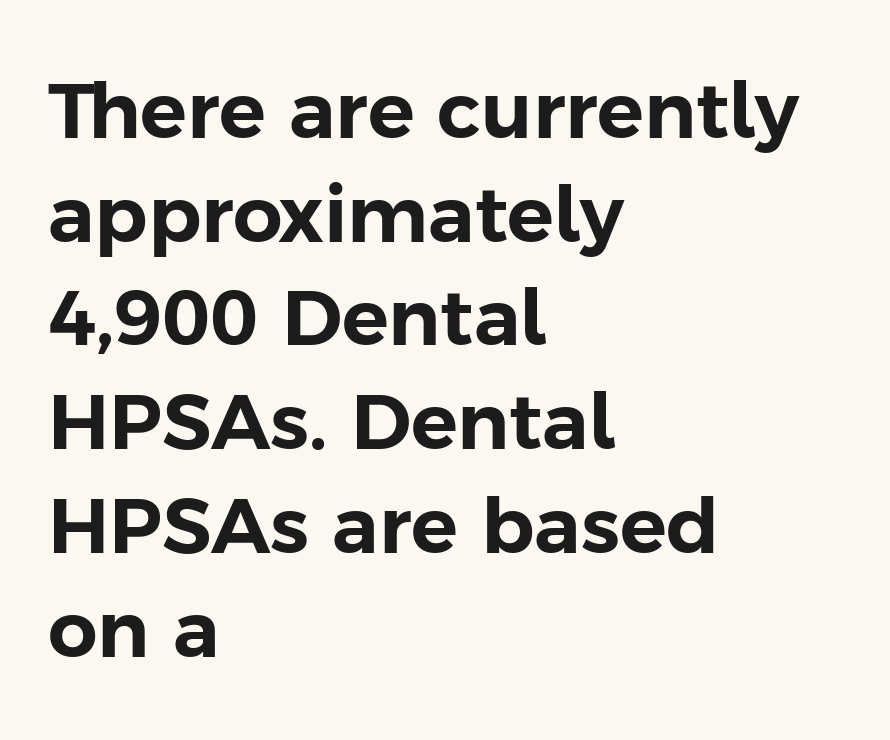
This is roman type, the default non-slanted kind. Unmarked baselines from the first word to the last. These lines are set flush left with a ragged right edge. Look at the bottom of the vertical strokes: they stop flat, with no serifs. Each letter keeps its own natural width here, so spacing adapts to shape.
